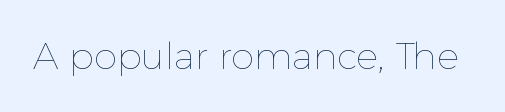
Q: Is the text bold? A: No.
Q: Is the text italic (slanted)? A: No, it is upright.
Q: Is the text underlined? A: No.
Q: Is the spacing between letters normal or unusually wide? A: Normal.
Q: Width (condensed, normal, or wide)? A: Normal.
Q: x-height? A: Medium.
Q: Monospaced? A: No.
